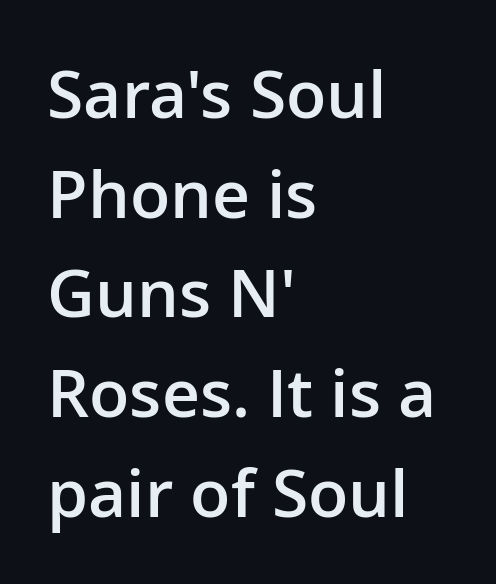
The image shows 66 px semibold sans-serif type, upright; set left-aligned, normal line spacing (1.51x), normal letter spacing, not underlined; low stroke contrast and a medium x-height.
